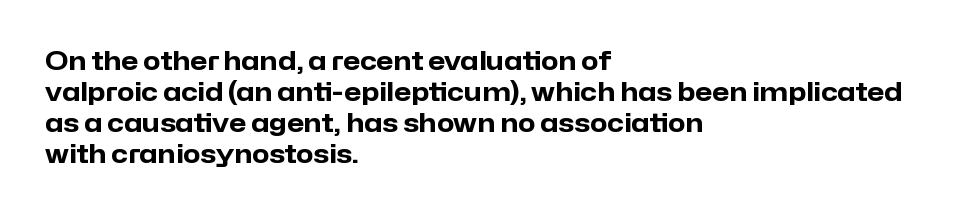
Q: Is the text bold? A: Yes.
Q: Is the text italic (slanted)? A: No, it is upright.
Q: Is the text underlined? A: No.
Q: How is the paragraph aligned? A: Left-aligned.
Q: Is the spacing between letters normal or unusually wide? A: Normal.
